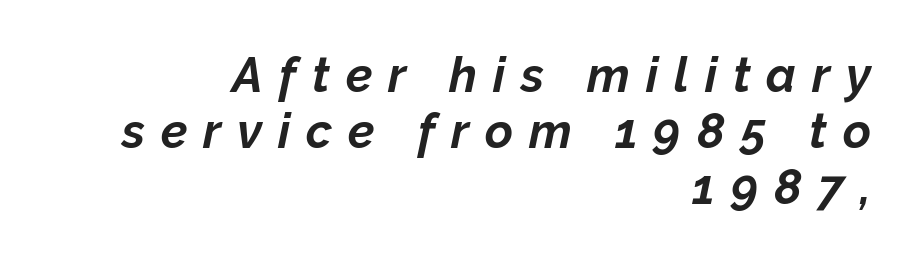
{"italic": "yes", "lean": "right", "slant_degrees": 12, "bold": "yes", "weight": "bold", "width": "normal", "stroke_contrast": "low", "x_height": "medium", "monospaced": "no", "underline": "no", "align": "right", "line_spacing_ratio": 1.17, "letter_spacing": "wide", "letter_spacing_em": 0.33, "glyph_px": 48}
